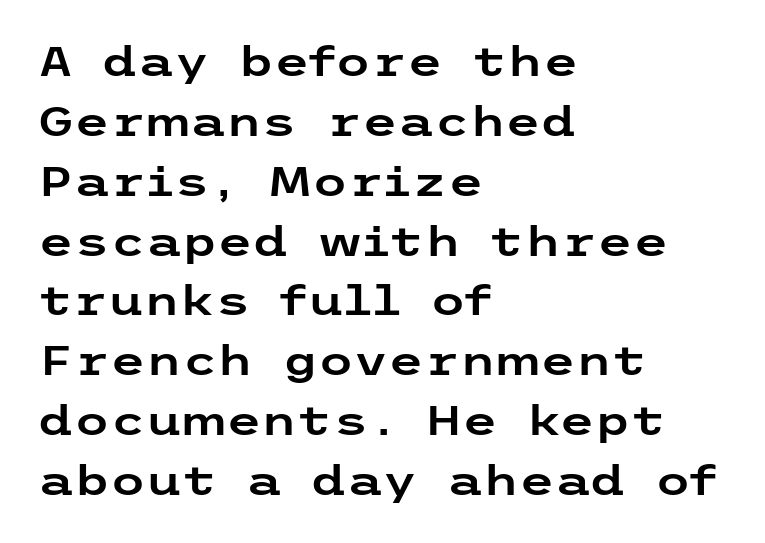
Q: Is the text italic (slanted)? A: No, it is upright.
Q: Is the typeface a serif or a sans-serif typeface? A: Sans-serif.
Q: Is the text underlined? A: No.
Q: How is the paragraph aligned? A: Left-aligned.
Q: Is the spacing between letters normal or unusually wide? A: Normal.
Q: Is the spacing between lines tight, normal or loose? A: Normal.
Q: Width (condensed, normal, or wide)? A: Wide.
Q: Stroke contrast? A: Low.
Q: x-height? A: Medium.
